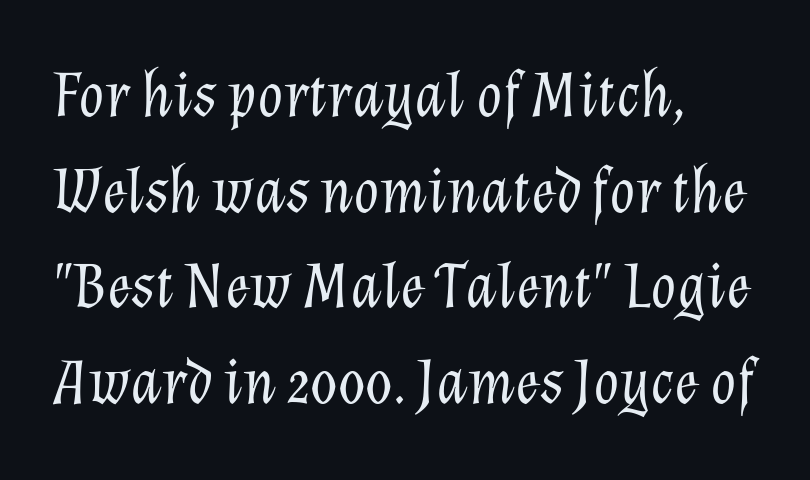
Type without underlining. Is the type heavy? It reads as light-to-regular instead. These lines are rendered in a variable-pitch font. The rendering applies a slant to the glyphs.
